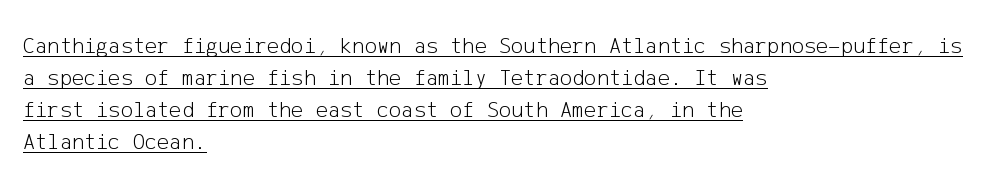
{"italic": "no", "bold": "no", "underline": "yes", "align": "left", "line_spacing": "normal", "line_spacing_ratio": 1.39, "letter_spacing": "normal", "letter_spacing_em": 0.0, "glyph_px": 23}
